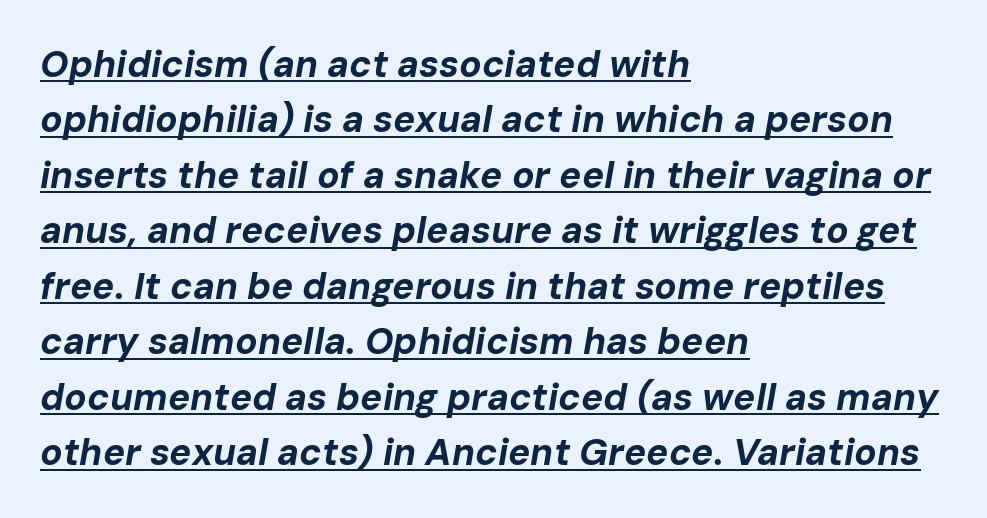
Q: Is the text bold? A: Yes.
Q: Is the text italic (slanted)? A: Yes, it leans right by about 10 degrees.
Q: Is the text underlined? A: Yes.
Q: How is the paragraph aligned? A: Left-aligned.
Q: Is the spacing between letters normal or unusually wide? A: Normal.
Q: Is the spacing between lines tight, normal or loose? A: Normal.
Q: Width (condensed, normal, or wide)? A: Normal.
Q: Stroke contrast? A: Low.
Q: x-height? A: Medium.
Q: Monospaced? A: No.
